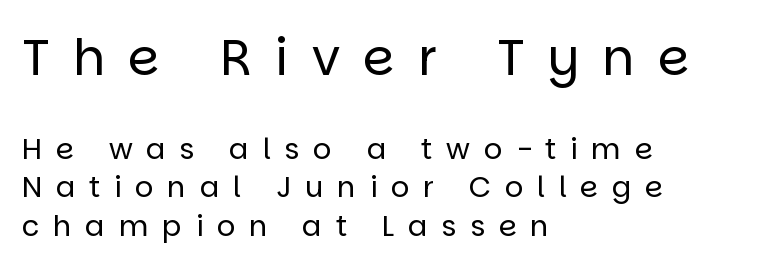
Each letter keeps its own natural width here, so spacing adapts to shape. Is this a heavy cut? Hardly; it is regular or lighter. Classification — sans serif. How would I describe the line gaps? Plain and ordinary. The first block has been scaled up relative to the second. The rendering anchors every line to the left-hand side.
